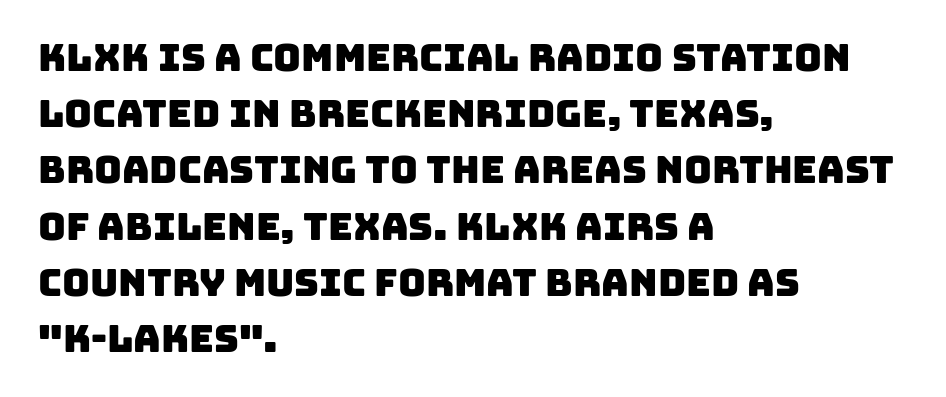
Q: Is the typeface a serif or a sans-serif typeface? A: Sans-serif.
Q: Is the text underlined? A: No.
Q: How is the paragraph aligned? A: Left-aligned.
Q: Is the spacing between letters normal or unusually wide? A: Normal.
Q: Is the spacing between lines tight, normal or loose? A: Normal.
Q: Width (condensed, normal, or wide)? A: Normal.
Q: Stroke contrast? A: Low.
Q: x-height? A: Large.
Q: Monospaced? A: No.
